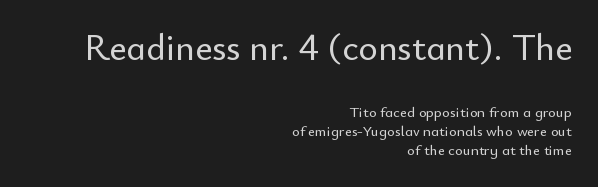
The image shows 37 px sans-serif type, upright; set right-aligned, normal line spacing (1.28x), normal letter spacing, not underlined; the first (top) block is 2.47x larger; low stroke contrast and a small x-height.
